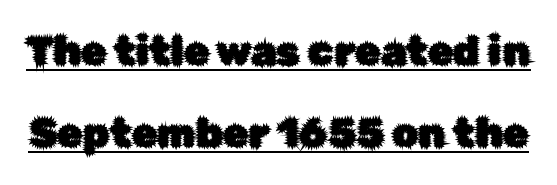
{"serif": "no", "italic": "no", "width": "normal", "stroke_contrast": "low", "x_height": "medium", "monospaced": "no", "underline": "yes", "line_spacing": "loose", "line_spacing_ratio": 2.01, "letter_spacing": "normal", "letter_spacing_em": 0.0, "glyph_px": 41}
